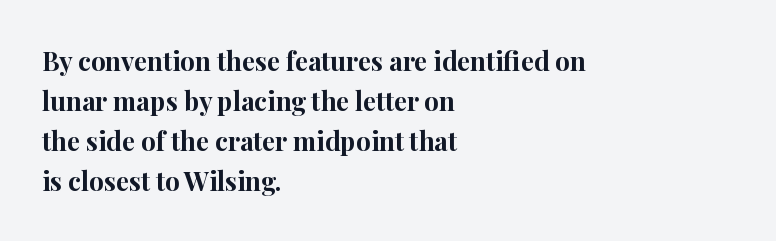
Q: Is the text bold? A: Yes.
Q: Is the text italic (slanted)? A: No, it is upright.
Q: Is the text underlined? A: No.
Q: How is the paragraph aligned? A: Left-aligned.
Q: Is the spacing between letters normal or unusually wide? A: Normal.
Q: Is the spacing between lines tight, normal or loose? A: Normal.
